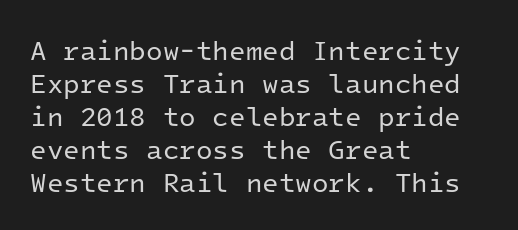
The type sits square on the baseline with zero lean. All the whitespace from short lines collects on the right. Students, note that the glyphs here touch the page at normal intervals. Weight class: somewhere from thin through regular. The foot of each line stays bare and open.
